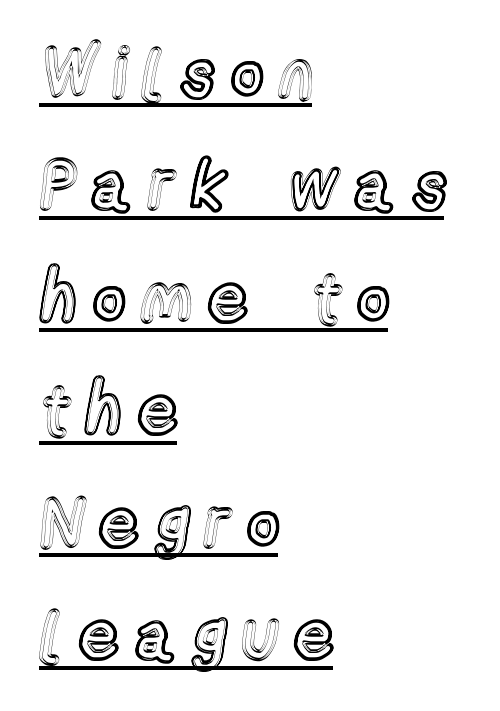
{"width": "condensed", "x_height": "medium", "monospaced": "no", "underline": "yes", "align": "left", "line_spacing": "normal", "line_spacing_ratio": 1.63, "letter_spacing": "wide", "letter_spacing_em": 0.25, "glyph_px": 69}
